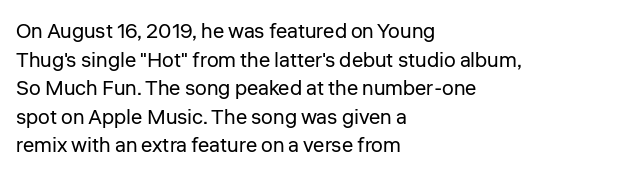
{"italic": "no", "bold": "no", "underline": "no", "align": "left", "line_spacing": "normal", "line_spacing_ratio": 1.36, "letter_spacing": "normal", "letter_spacing_em": 0.0, "glyph_px": 21}
